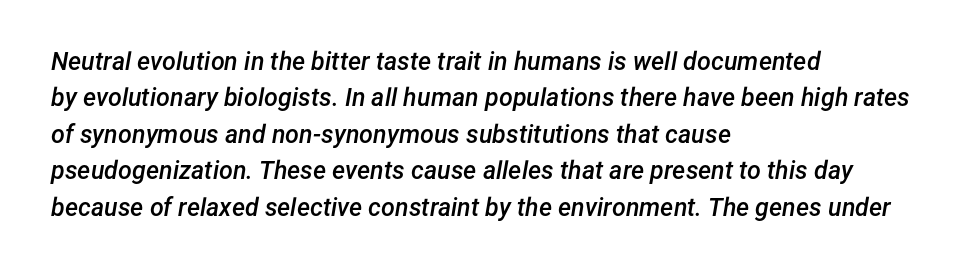
Only glyphs here, with clear space below each row. Which margin do the lines hug? The left one — the right edge is uneven. The rows are spaced the way most documents space them. The passage shown has conventional tracking throughout.
